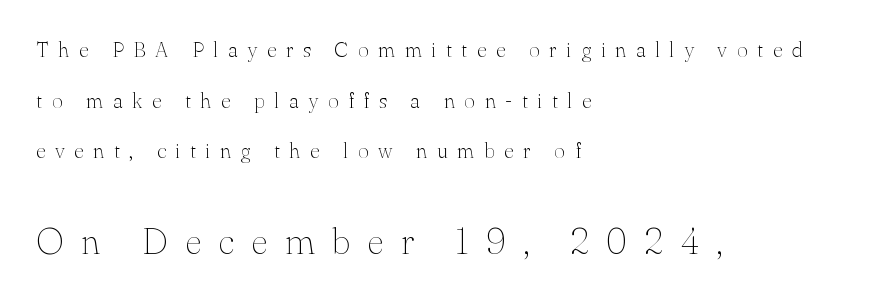
Q: Is the text bold? A: No.
Q: Is the text italic (slanted)? A: No, it is upright.
Q: Is the typeface a serif or a sans-serif typeface? A: Serif.
Q: Is the text underlined? A: No.
Q: How is the paragraph aligned? A: Left-aligned.
Q: Is the spacing between letters normal or unusually wide? A: Unusually wide.
Q: Is the spacing between lines tight, normal or loose? A: Loose.
Q: Which block of text is set in a larger size, the first (top) or the second (bottom)? A: The second (bottom) one.
Q: Width (condensed, normal, or wide)? A: Normal.
Q: Stroke contrast? A: Medium.
Q: x-height? A: Small.
Q: Monospaced? A: No.
